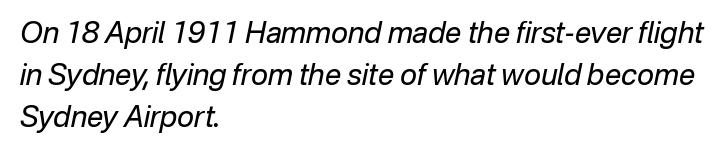
Look at the tracking — it's just the regular setting, nothing added. How would I describe the line gaps? Plain and ordinary. Only glyphs here, with clear space below each row. Letters have the restrained weight of plain body copy at most. Proportional: the letters do not fall into vertical columns.
